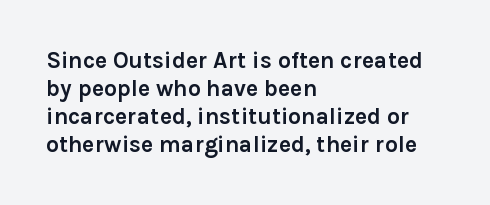
Look at the stroke-to-counter ratio: heavy, a bold. Ordinary non-slanted type is in use. The baseline area is clear. The setting favours the left margin, as ordinary paragraphs usually do. Look at the tracking — it's just the regular setting, nothing added.
